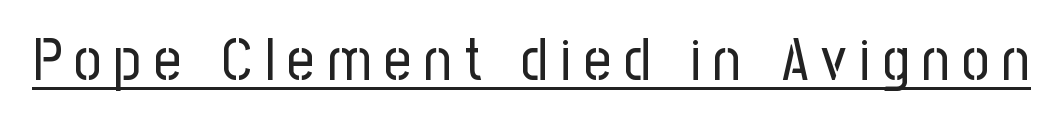
Is there any slant? The stems are plumb. The glyphs in this specimen are sans serif. This sample has the flowing, uneven cadence of proportional lettering. In terms of letterspacing, this is a distinctly airy, spread setting. Each line of the rendering has a horizontal stroke beneath the glyphs.
